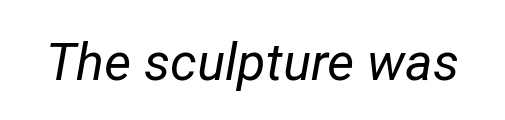
{"italic": "yes", "lean": "right", "slant_degrees": 12, "bold": "no", "weight": "regular", "width": "normal", "stroke_contrast": "low", "x_height": "medium", "monospaced": "no", "underline": "no", "letter_spacing": "normal", "letter_spacing_em": 0.0, "glyph_px": 52}
